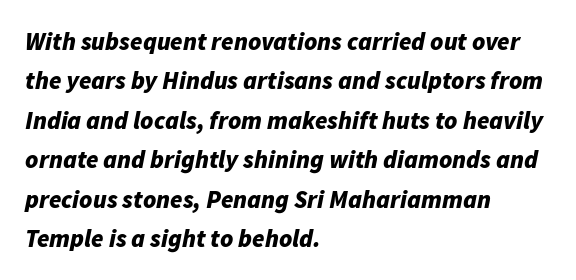
Q: Is the text bold? A: Yes.
Q: Is the text italic (slanted)? A: Yes, it leans right by about 11 degrees.
Q: Is the text underlined? A: No.
Q: How is the paragraph aligned? A: Left-aligned.
Q: Is the spacing between letters normal or unusually wide? A: Normal.
Q: Is the spacing between lines tight, normal or loose? A: Normal.
